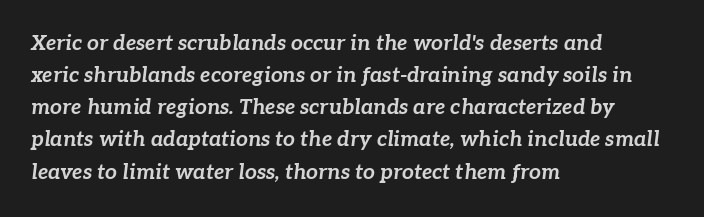
The image shows 21 px bold type, italic (leaning right); set left-aligned, normal line spacing (1.53x), normal letter spacing, not underlined.
